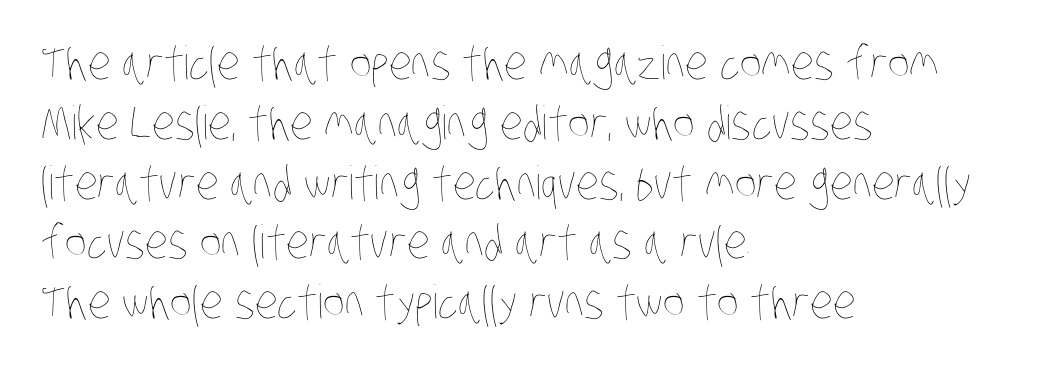
Q: Is the text bold? A: No.
Q: Is the text underlined? A: No.
Q: How is the paragraph aligned? A: Left-aligned.
Q: Is the spacing between letters normal or unusually wide? A: Normal.
Q: Is the spacing between lines tight, normal or loose? A: Normal.
Q: Width (condensed, normal, or wide)? A: Condensed.
Q: Stroke contrast? A: Low.
Q: x-height? A: Large.
Q: Monospaced? A: No.
